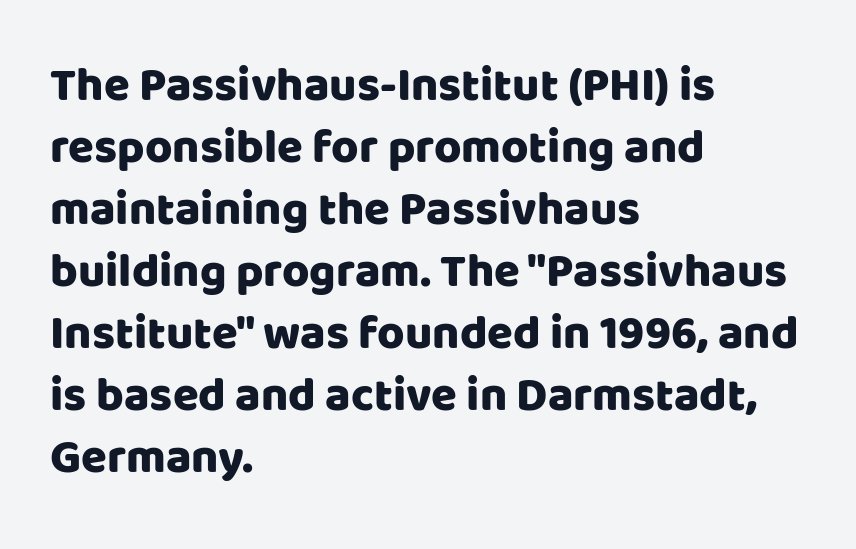
The space beneath each line is pristine and unruled. Line spacing here is normal. Ordinary non-slanted type is in use. These lines keep a tight, regular rhythm from letter to letter. You can tell from the bare stems that sans-serif type was used.
